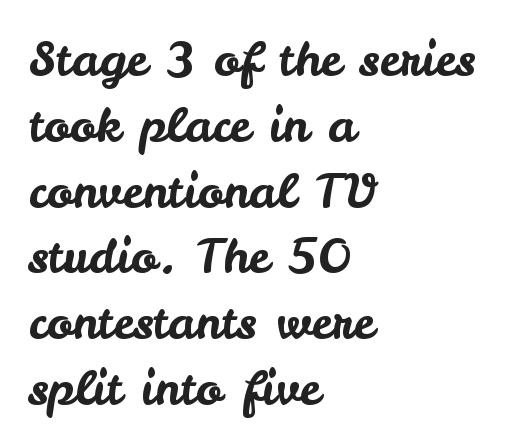
Q: Is the text italic (slanted)? A: Yes.
Q: Is the typeface a serif or a sans-serif typeface? A: Sans-serif.
Q: Is the text underlined? A: No.
Q: How is the paragraph aligned? A: Left-aligned.
Q: Is the spacing between letters normal or unusually wide? A: Normal.
Q: Is the spacing between lines tight, normal or loose? A: Normal.
Q: Width (condensed, normal, or wide)? A: Normal.
Q: Stroke contrast? A: Low.
Q: x-height? A: Small.
Q: Monospaced? A: No.
